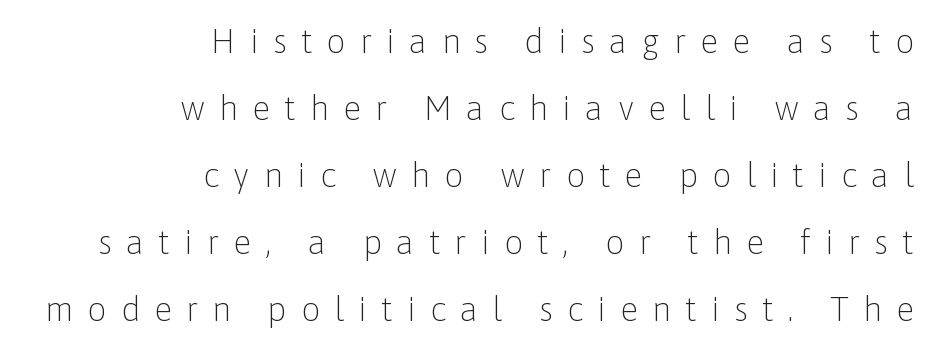
{"serif": "no", "italic": "no", "bold": "no", "weight": "light", "width": "normal", "stroke_contrast": "low", "x_height": "medium", "monospaced": "no", "underline": "no", "align": "right", "line_spacing": "loose", "line_spacing_ratio": 1.97, "letter_spacing": "wide", "letter_spacing_em": 0.41, "glyph_px": 34}
